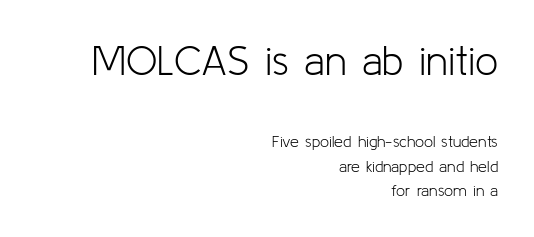
{"serif": "no", "italic": "no", "bold": "no", "weight": "light", "width": "normal", "stroke_contrast": "low", "x_height": "medium", "monospaced": "no", "underline": "no", "align": "right", "line_spacing": "normal", "line_spacing_ratio": 1.54, "letter_spacing": "normal", "letter_spacing_em": 0.0, "larger_block": "first", "size_ratio": 2.56, "glyph_px": 41}
